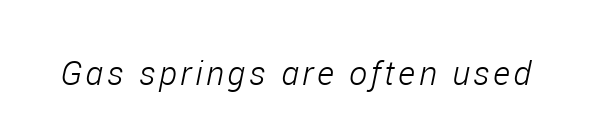
The image shows 34 px light, condensed type, italic (leaning right); set not underlined; low stroke contrast and a medium x-height.
